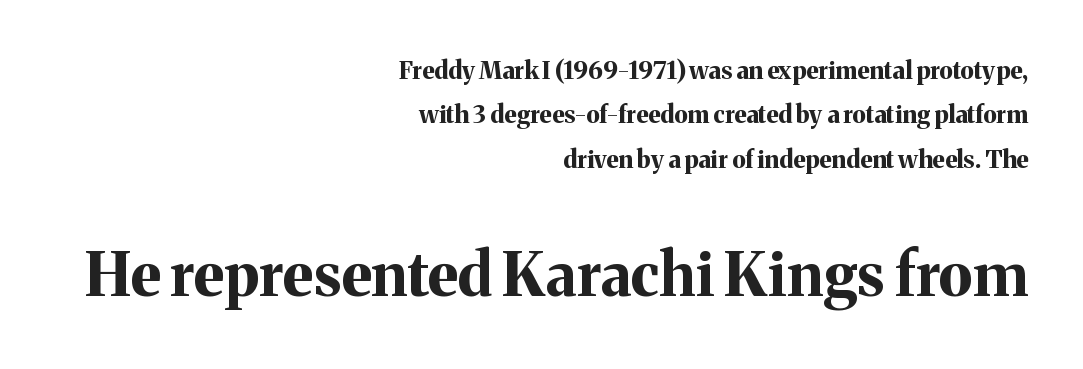
Weight check: bold — yes, fully. In terms of posture, this sample is upright. Inter-character spacing is left at the font's built-in metrics. The rendering shows small feet on the letterforms — a serif design. Do the characters align in a grid? No, the font is proportional.
